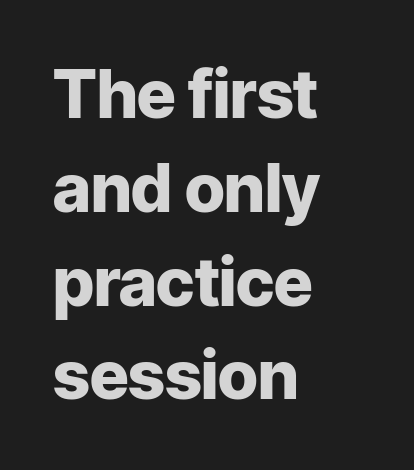
The tracking reads as untouched default to a designer's eye. The block of text has a typical density, with ordinary space between rows. Alignment: flush left. This is the regular roman posture of the typeface. These lines are composed in type without serifs.
